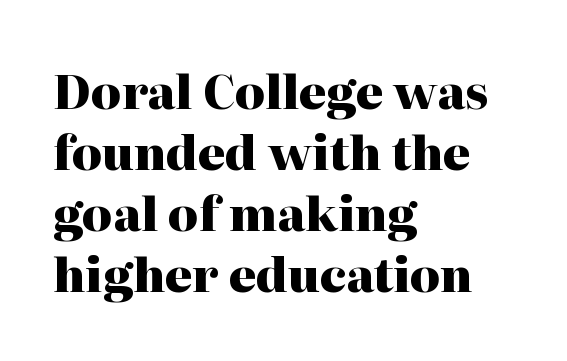
{"serif": "yes", "italic": "no", "bold": "yes", "weight": "heavy", "width": "normal", "stroke_contrast": "high", "x_height": "medium", "monospaced": "no", "underline": "no", "align": "left", "line_spacing": "normal", "line_spacing_ratio": 1.3, "letter_spacing": "normal", "letter_spacing_em": 0.0, "glyph_px": 47}
